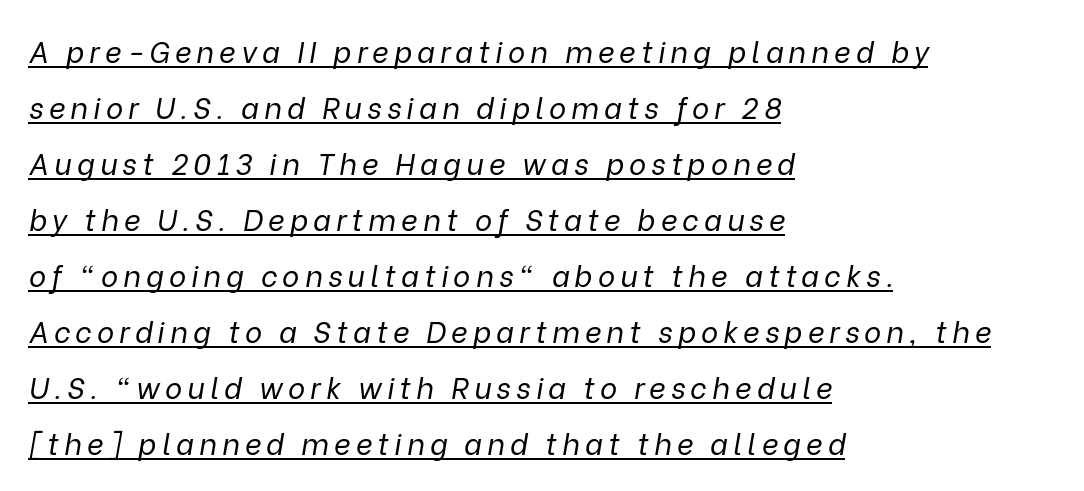
The image shows 29 px regular-weight type, italic (leaning right); set left-aligned, loose line spacing (1.93x), underlined; low stroke contrast and a medium x-height.
